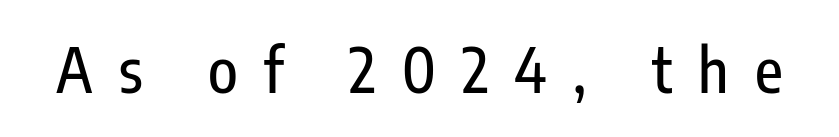
The image shows 61 px condensed sans-serif type, upright; set unusually wide letter spacing (+0.43 em), not underlined; low stroke contrast and a medium x-height.
